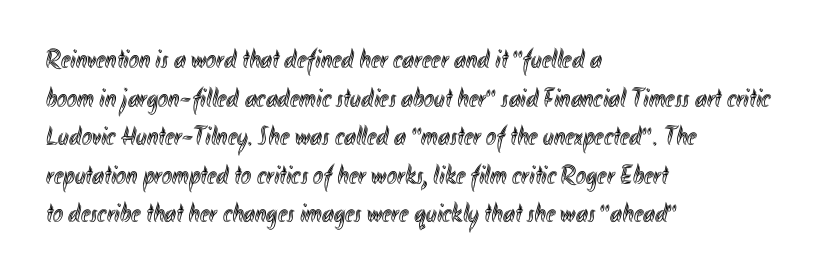
Q: Is the text italic (slanted)? A: Yes.
Q: Is the text underlined? A: No.
Q: How is the paragraph aligned? A: Left-aligned.
Q: Is the spacing between letters normal or unusually wide? A: Normal.
Q: Is the spacing between lines tight, normal or loose? A: Normal.
